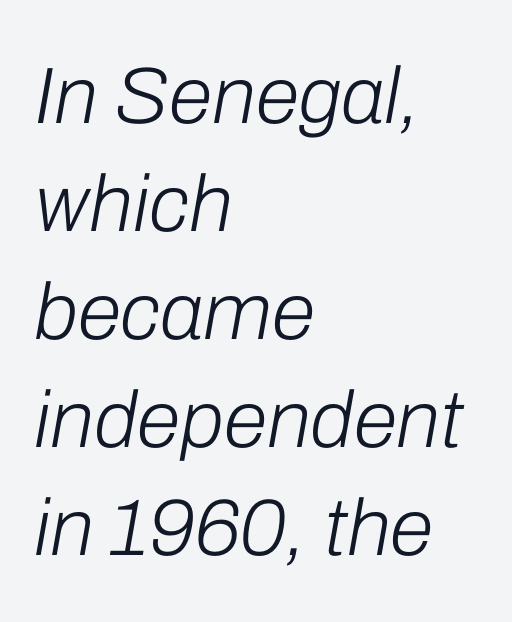
The image shows 80 px light type, italic (leaning right); set left-aligned, normal line spacing (1.35x), normal letter spacing, not underlined; low stroke contrast and a medium x-height.
